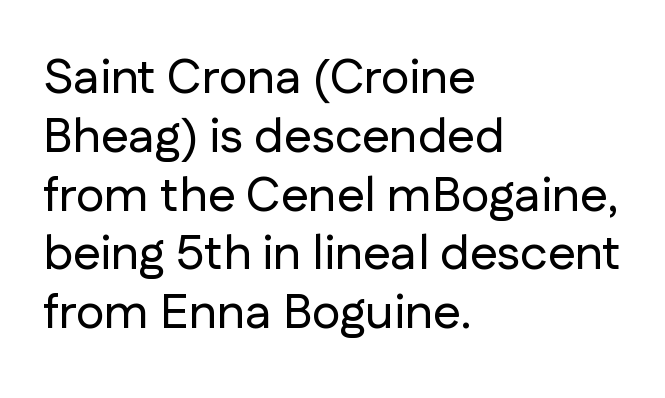
The image shows 49 px sans-serif type, upright; set left-aligned, line spacing 1.2x, normal letter spacing, not underlined; low stroke contrast and a medium x-height.
